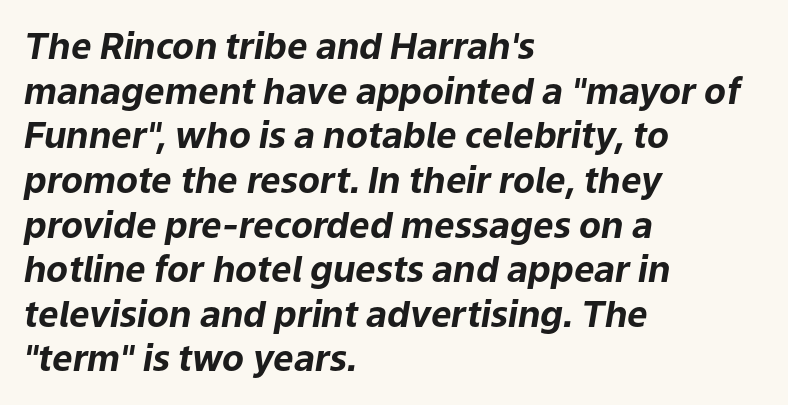
Q: Is the text bold? A: Yes.
Q: Is the text italic (slanted)? A: Yes, it leans right by about 9 degrees.
Q: Is the text underlined? A: No.
Q: How is the paragraph aligned? A: Left-aligned.
Q: Is the spacing between letters normal or unusually wide? A: Normal.
Q: Width (condensed, normal, or wide)? A: Normal.
Q: Stroke contrast? A: Low.
Q: x-height? A: Medium.
Q: Monospaced? A: No.
